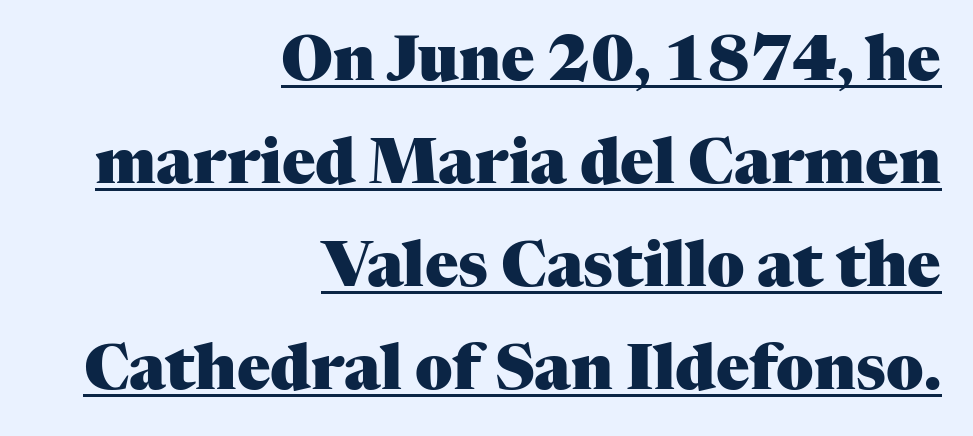
{"serif": "yes", "italic": "no", "bold": "yes", "weight": "heavy", "width": "normal", "stroke_contrast": "medium", "x_height": "medium", "monospaced": "no", "underline": "yes", "align": "right", "line_spacing": "normal", "line_spacing_ratio": 1.66, "letter_spacing": "normal", "letter_spacing_em": 0.0, "glyph_px": 62}
